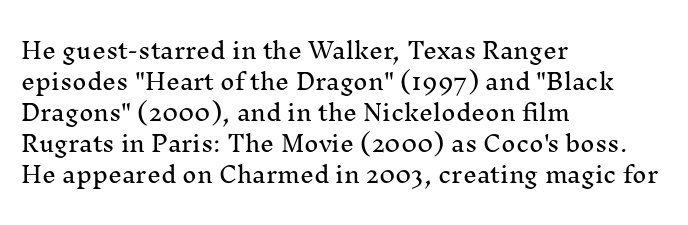
Q: Is the text italic (slanted)? A: No, it is upright.
Q: Is the text underlined? A: No.
Q: How is the paragraph aligned? A: Left-aligned.
Q: Is the spacing between letters normal or unusually wide? A: Normal.
Q: Is the spacing between lines tight, normal or loose? A: Normal.
